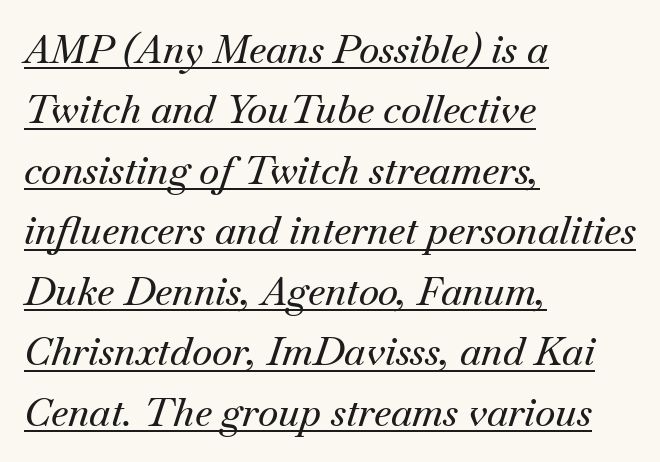
Note the varied advance widths — an 'i' is clearly narrower than an 'm'. Is the type slanted? Yes — the strokes lean at a clear angle. If you measured baseline to baseline, you'd find a middling distance. The rendering shows small feet on the letterforms — a serif design. Decoration check: the copy is underlined. The face used here is rendered with its standard letterfit.
